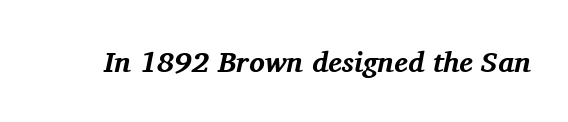
{"serif": "yes", "italic": "yes", "lean": "right", "slant_degrees": 11, "bold": "yes", "weight": "bold", "width": "normal", "stroke_contrast": "medium", "x_height": "medium", "monospaced": "no", "underline": "no", "letter_spacing": "normal", "letter_spacing_em": 0.0, "glyph_px": 29}
